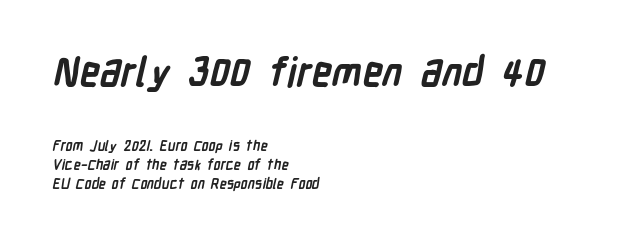
The image shows 40 px semibold, condensed sans-serif type; set left-aligned, normal line spacing (1.36x), normal letter spacing, not underlined; the first (top) block is 2.86x larger; low stroke contrast and a medium x-height.
